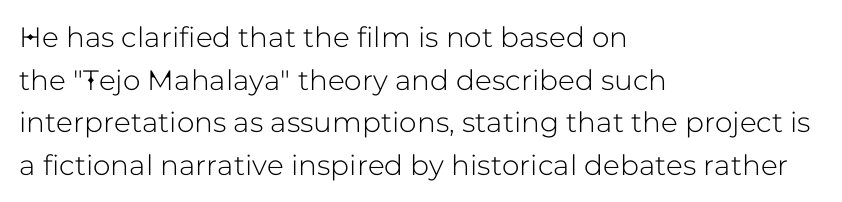
Think of a printed novel: that variable character pitch is what you see here. A typesetter would label this face a sans. The paragraph has a hard left edge and a soft right edge. The font's upright variant was chosen for this text. Inter-character spacing is left at the font's built-in metrics.
